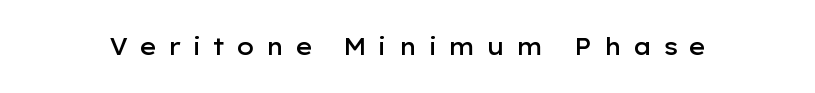
{"italic": "no", "bold": "semi", "underline": "no", "letter_spacing": "wide", "letter_spacing_em": 0.45, "glyph_px": 23}
